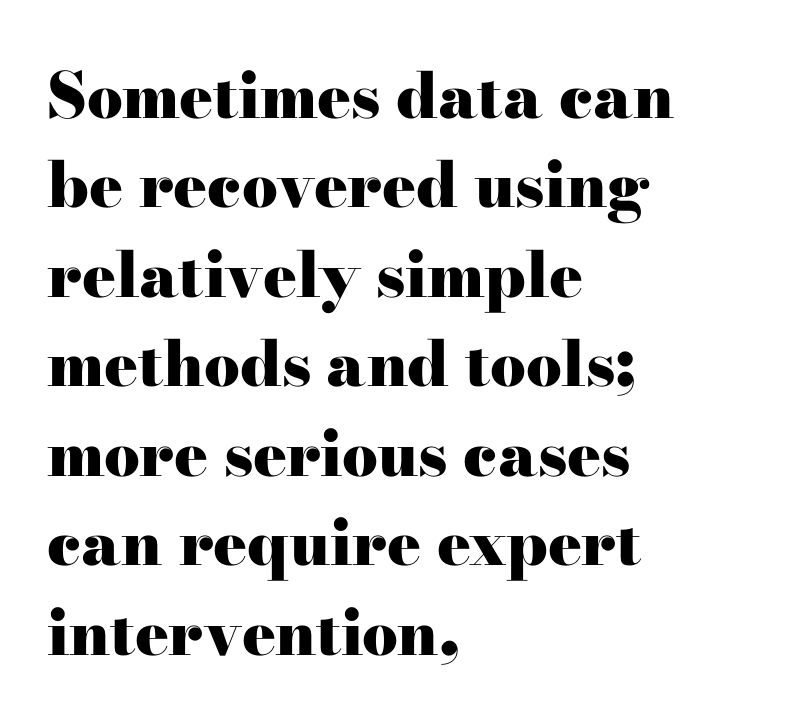
Q: Is the text bold? A: Yes.
Q: Is the text italic (slanted)? A: No, it is upright.
Q: Is the typeface a serif or a sans-serif typeface? A: Serif.
Q: Is the text underlined? A: No.
Q: How is the paragraph aligned? A: Left-aligned.
Q: Is the spacing between letters normal or unusually wide? A: Normal.
Q: Is the spacing between lines tight, normal or loose? A: Normal.
Q: Width (condensed, normal, or wide)? A: Wide.
Q: Stroke contrast? A: High.
Q: x-height? A: Small.
Q: Monospaced? A: No.
